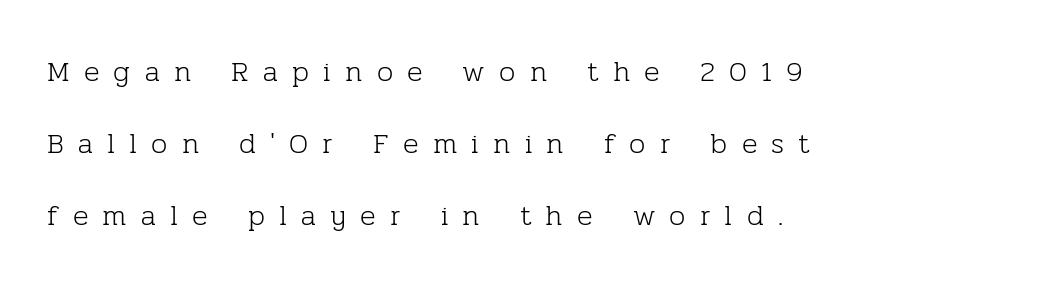
The image shows 29 px light serif type, upright; set left-aligned, loose line spacing (2.48x), unusually wide letter spacing (+0.49 em), not underlined; low stroke contrast and a medium x-height.
